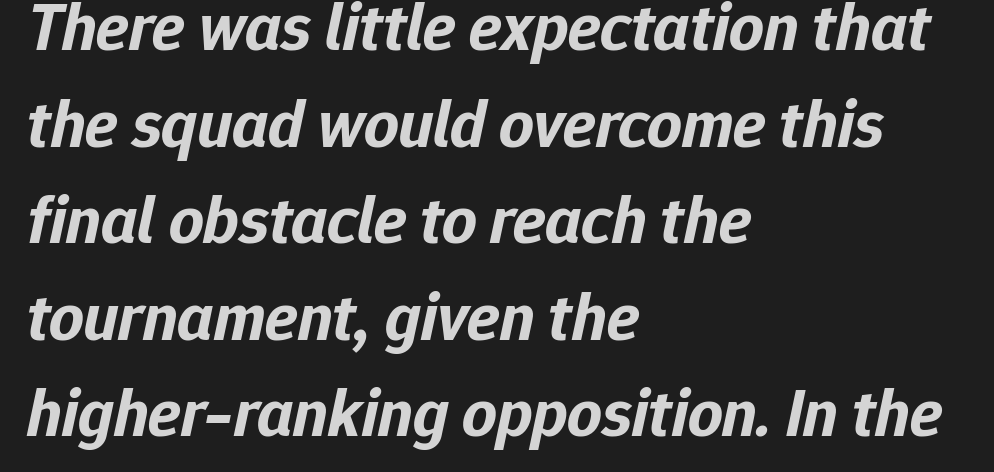
{"italic": "yes", "lean": "right", "slant_degrees": 12, "bold": "yes", "weight": "bold", "width": "normal", "stroke_contrast": "low", "x_height": "medium", "monospaced": "no", "underline": "no", "align": "left", "line_spacing": "normal", "line_spacing_ratio": 1.42, "letter_spacing": "normal", "letter_spacing_em": 0.0, "glyph_px": 68}
